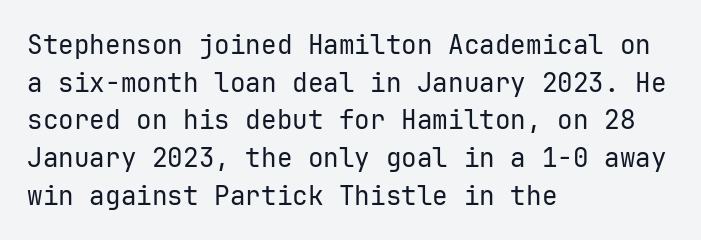
{"italic": "no", "bold": "no", "underline": "no", "align": "left", "line_spacing": "normal", "line_spacing_ratio": 1.45, "letter_spacing": "normal", "letter_spacing_em": 0.0, "glyph_px": 26}
